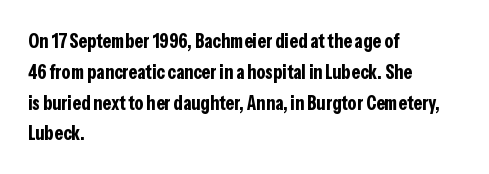
Q: Is the text bold? A: Yes.
Q: Is the text italic (slanted)? A: No, it is upright.
Q: Is the text underlined? A: No.
Q: How is the paragraph aligned? A: Left-aligned.
Q: Is the spacing between letters normal or unusually wide? A: Normal.
Q: Is the spacing between lines tight, normal or loose? A: Normal.
